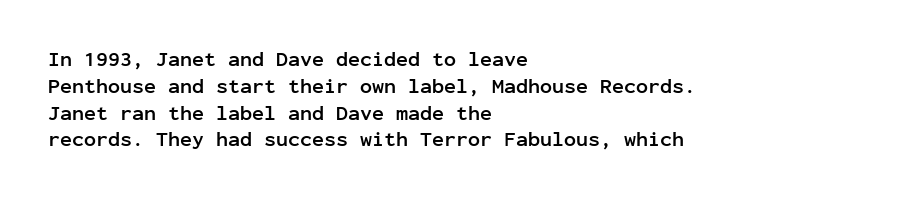
The image shows 20 px bold type, upright; set left-aligned, normal line spacing (1.34x), normal letter spacing, not underlined.
